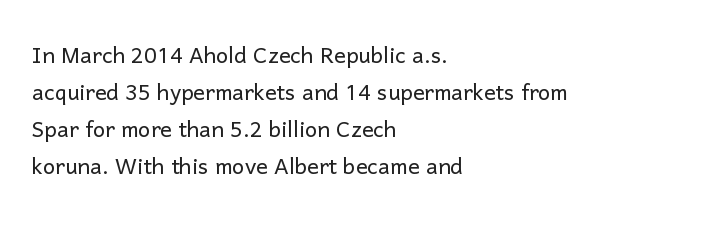
Q: Is the text bold? A: No.
Q: Is the text italic (slanted)? A: No, it is upright.
Q: Is the typeface a serif or a sans-serif typeface? A: Sans-serif.
Q: Is the text underlined? A: No.
Q: How is the paragraph aligned? A: Left-aligned.
Q: Is the spacing between letters normal or unusually wide? A: Normal.
Q: Is the spacing between lines tight, normal or loose? A: Normal.
Q: Width (condensed, normal, or wide)? A: Normal.
Q: Stroke contrast? A: Low.
Q: x-height? A: Medium.
Q: Monospaced? A: No.
